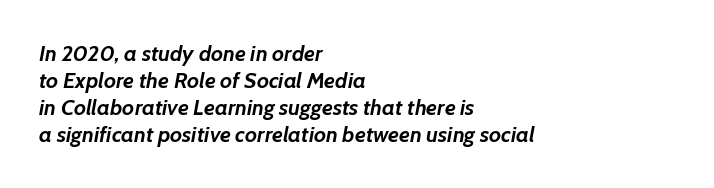
The rendering anchors every line to the left-hand side. The gaps between neighbouring characters are ordinary and unremarkable. The gap between lines stays unmarked. Emphasis-style slanted type is in use. These words are printed bold, with thick strokes throughout.
